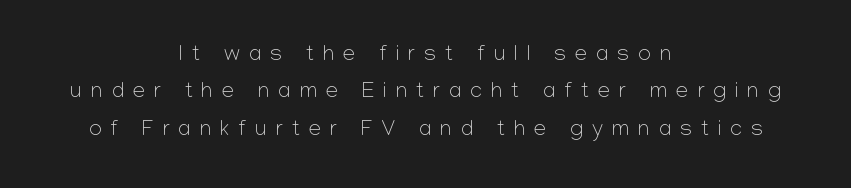
How are the letters spaced? Widely, with obvious added tracking. The strokes carry an ordinary text weight at most. Decoration check: the copy has no underline. The rag falls on both sides of this text block equally.
